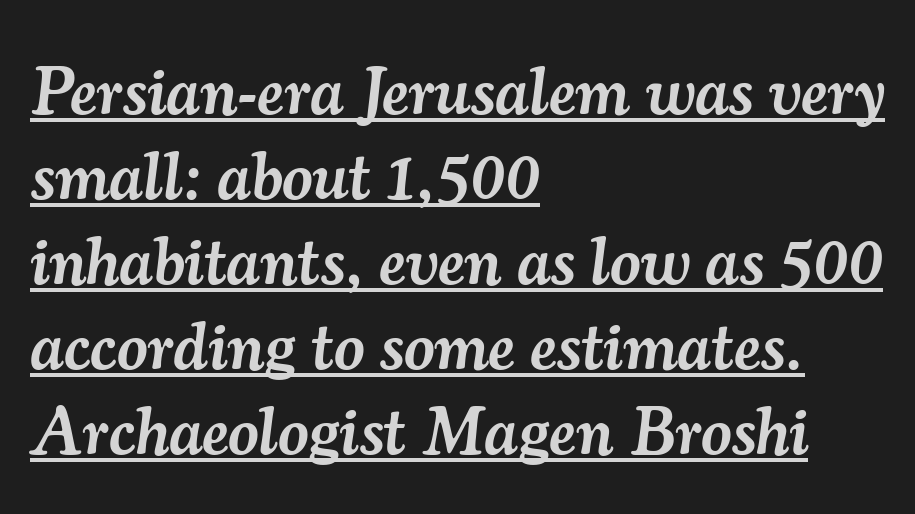
Q: Is the text bold? A: Semi-bold.
Q: Is the text italic (slanted)? A: Yes, it leans right by about 7 degrees.
Q: Is the typeface a serif or a sans-serif typeface? A: Serif.
Q: Is the text underlined? A: Yes.
Q: How is the paragraph aligned? A: Left-aligned.
Q: Is the spacing between letters normal or unusually wide? A: Normal.
Q: Is the spacing between lines tight, normal or loose? A: Normal.
Q: Width (condensed, normal, or wide)? A: Normal.
Q: Stroke contrast? A: Medium.
Q: x-height? A: Small.
Q: Monospaced? A: No.
